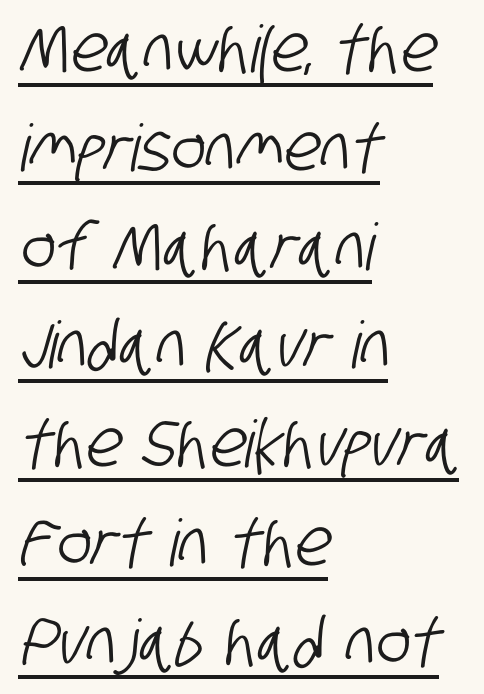
{"serif": "no", "width": "condensed", "stroke_contrast": "low", "x_height": "large", "monospaced": "no", "underline": "yes", "align": "left", "line_spacing": "normal", "line_spacing_ratio": 1.52, "letter_spacing": "normal", "letter_spacing_em": 0.0, "glyph_px": 65}
